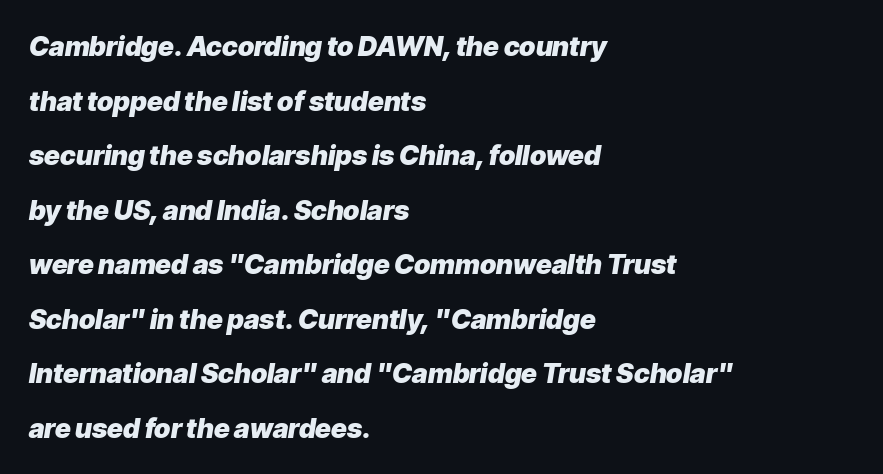
Emphasis-style slanted type is in use. These lines stack with their left ends in a neat column. Baseline-to-baseline distance is far greater than the letter height. The tracking reads as untouched default to a designer's eye. Underline: absent. Typesetter's note: full bold, strokes at maximum text heaviness.
